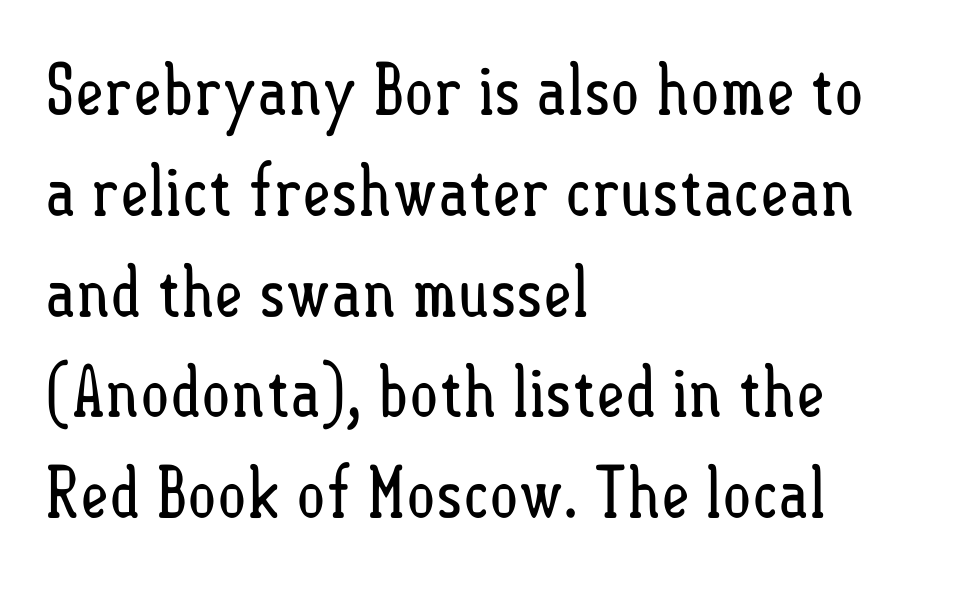
{"italic": "no", "bold": "no", "weight": "regular", "width": "condensed", "stroke_contrast": "low", "x_height": "small", "monospaced": "no", "underline": "no", "align": "left", "line_spacing": "normal", "line_spacing_ratio": 1.44, "letter_spacing": "normal", "letter_spacing_em": 0.0, "glyph_px": 70}
